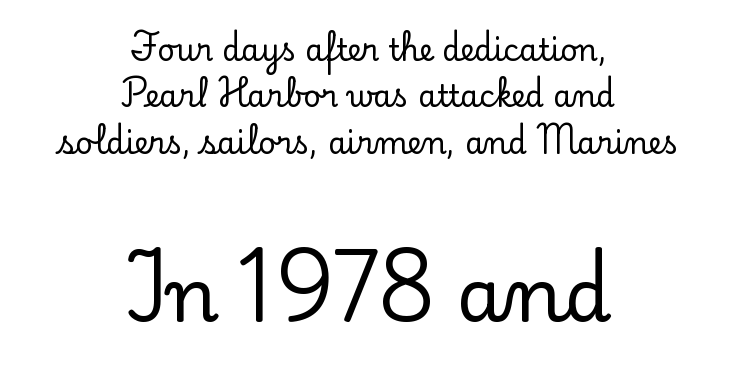
Q: Is the text italic (slanted)? A: No, it is upright.
Q: Is the typeface a serif or a sans-serif typeface? A: Serif.
Q: Is the text underlined? A: No.
Q: How is the paragraph aligned? A: Centered.
Q: Is the spacing between letters normal or unusually wide? A: Normal.
Q: Is the spacing between lines tight, normal or loose? A: Normal.
Q: Which block of text is set in a larger size, the first (top) or the second (bottom)? A: The second (bottom) one.
Q: Width (condensed, normal, or wide)? A: Normal.
Q: Stroke contrast? A: Low.
Q: x-height? A: Small.
Q: Monospaced? A: No.
